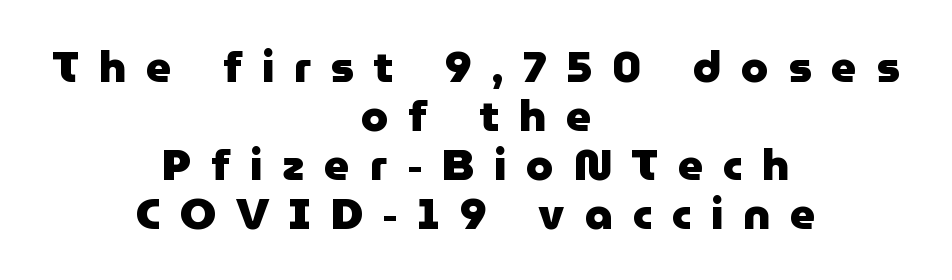
How would I describe the line gaps? Narrow and economical. The axis of the letterforms is exactly vertical. These lines are centered, leaving both edges ragged. This sample uses expanded letter spacing, leaving extra air between glyphs. The font is running at its bold setting. A bare baseline throughout the passage.
